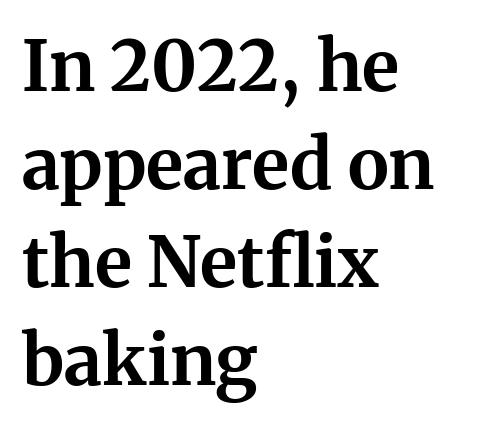
The image shows 70 px bold serif type, upright; set left-aligned, normal line spacing (1.4x), normal letter spacing, not underlined; medium stroke contrast and a medium x-height.
